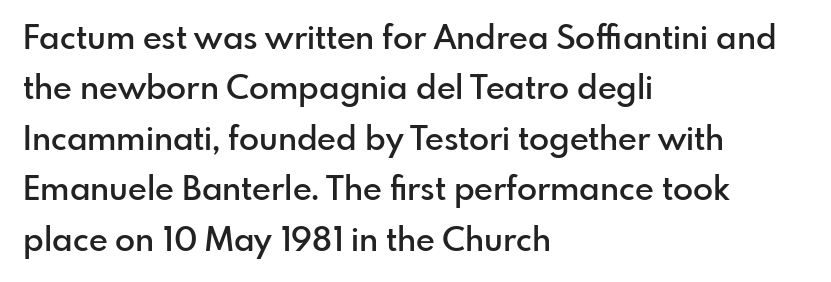
The image shows 33 px semibold sans-serif type, upright; set left-aligned, normal line spacing (1.53x), normal letter spacing, not underlined; low stroke contrast and a small x-height.
